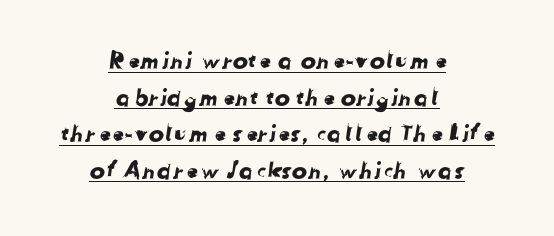
{"underline": "yes", "align": "center", "line_spacing": "normal", "line_spacing_ratio": 1.59, "letter_spacing": "normal", "letter_spacing_em": 0.0, "glyph_px": 23}
